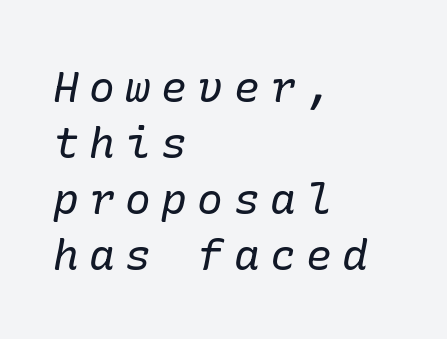
Observe the lean: these are italic letterforms. Compared with typical body copy, the letter spacing here is much looser. Whoever set this chose a conventional vertical rhythm.
